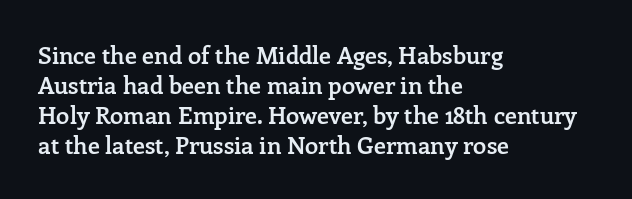
Unmarked baselines from the first word to the last. The leading is moderate, giving the passage an even texture. A bit beefed up — I'd call it semibold rather than bold. Horizontal alignment here is leftward, the default for most running prose. Style check: upright. Honestly, the letter spacing is just normal — you wouldn't notice it.
